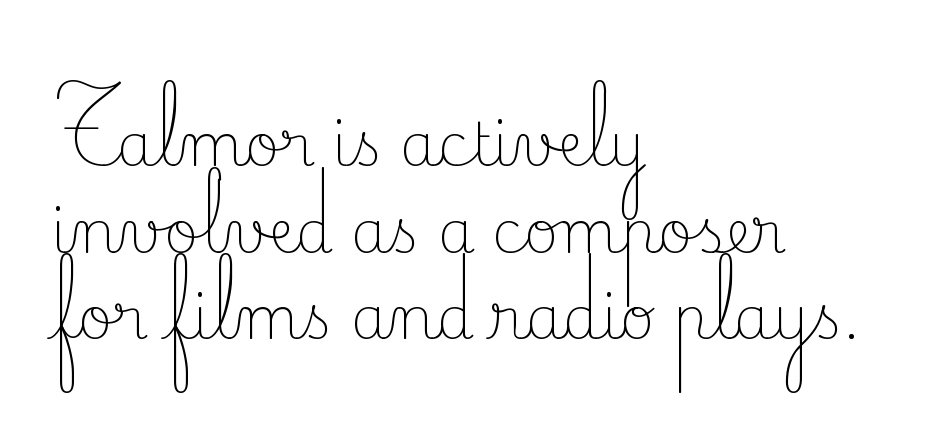
Descenders are the only things crossing below the line. Where is the straight margin? On the left. The passage shown stacks its lines at a standard gap. Think of a printed novel: that variable character pitch is what you see here. Quick note: not italic, upright. Weight class: somewhere from thin through regular.
